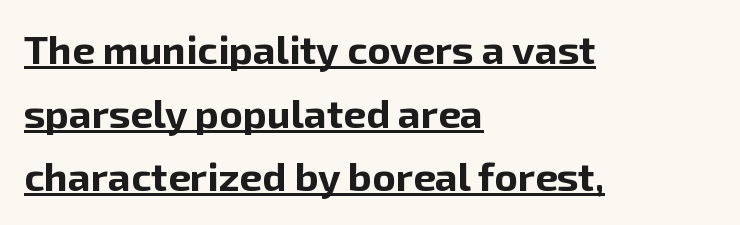
Underlined type. Notice how the passage keeps a crisp vertical edge on the left only. Italic: no, the glyphs are upright roman. What stands out about the letter spacing? Nothing — it is the standard amount. Strong, thick strokes mark this as bold type. Font category for this specimen: sans-serif.
